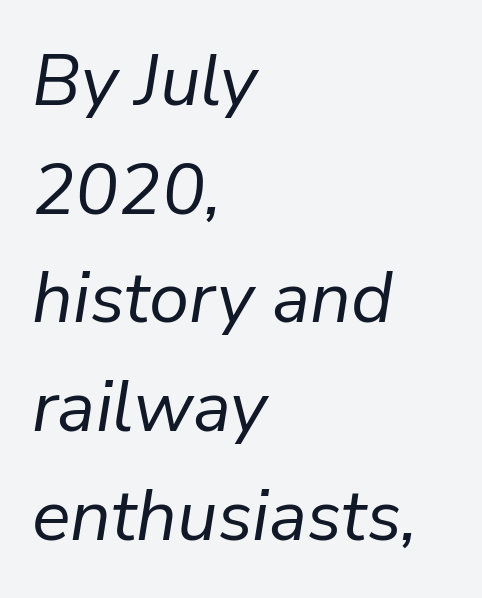
The image shows 72 px regular-weight type, italic (leaning right); set left-aligned, normal line spacing (1.51x), normal letter spacing, not underlined; low stroke contrast and a medium x-height.
